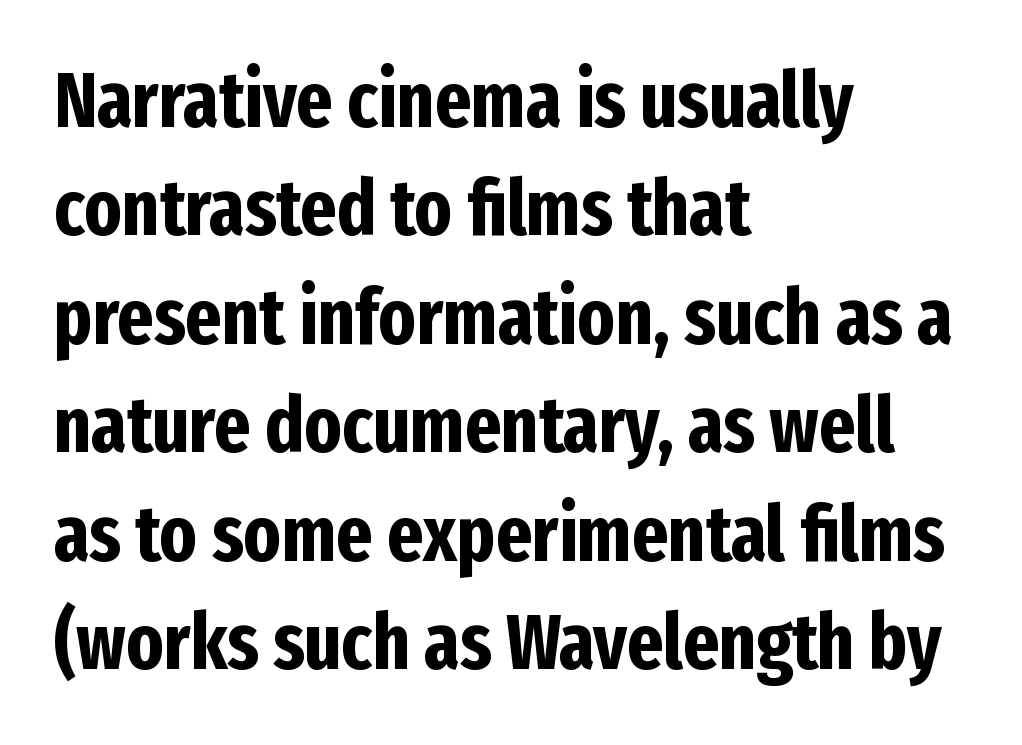
{"serif": "no", "italic": "no", "bold": "yes", "weight": "bold", "width": "condensed", "stroke_contrast": "low", "x_height": "medium", "monospaced": "no", "underline": "no", "align": "left", "line_spacing": "normal", "line_spacing_ratio": 1.39, "letter_spacing": "normal", "letter_spacing_em": 0.0, "glyph_px": 78}
